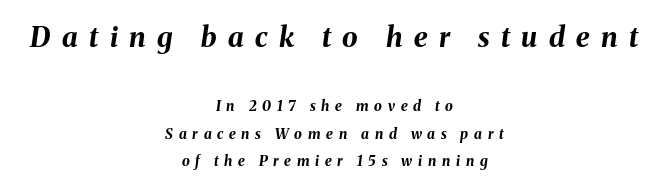
Q: Is the text bold? A: Yes.
Q: Is the text italic (slanted)? A: Yes, it leans right by about 8 degrees.
Q: Is the text underlined? A: No.
Q: How is the paragraph aligned? A: Centered.
Q: Is the spacing between letters normal or unusually wide? A: Unusually wide.
Q: Is the spacing between lines tight, normal or loose? A: Loose.
Q: Which block of text is set in a larger size, the first (top) or the second (bottom)? A: The first (top) one.
Q: Width (condensed, normal, or wide)? A: Normal.
Q: Stroke contrast? A: Medium.
Q: x-height? A: Medium.
Q: Monospaced? A: No.
